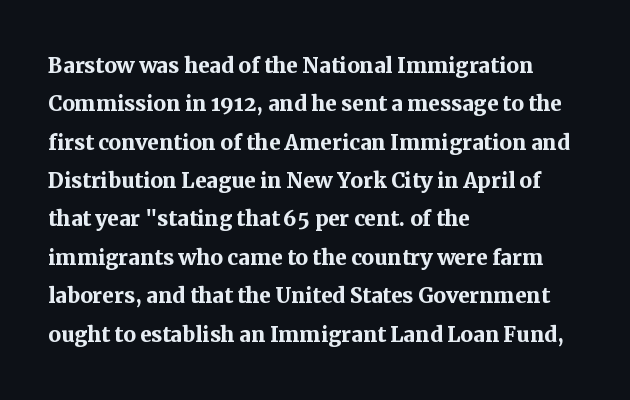
Q: Is the text bold? A: Yes.
Q: Is the text italic (slanted)? A: No, it is upright.
Q: Is the typeface a serif or a sans-serif typeface? A: Serif.
Q: Is the text underlined? A: No.
Q: How is the paragraph aligned? A: Left-aligned.
Q: Is the spacing between letters normal or unusually wide? A: Normal.
Q: Is the spacing between lines tight, normal or loose? A: Normal.
Q: Width (condensed, normal, or wide)? A: Normal.
Q: Stroke contrast? A: Medium.
Q: x-height? A: Medium.
Q: Monospaced? A: No.
